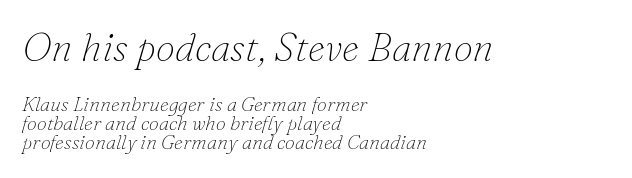
The image shows 39 px thin serif type, italic (leaning right); set left-aligned, tight line spacing (0.96x), normal letter spacing, not underlined; the first (top) block is 1.95x larger; low stroke contrast and a small x-height.
